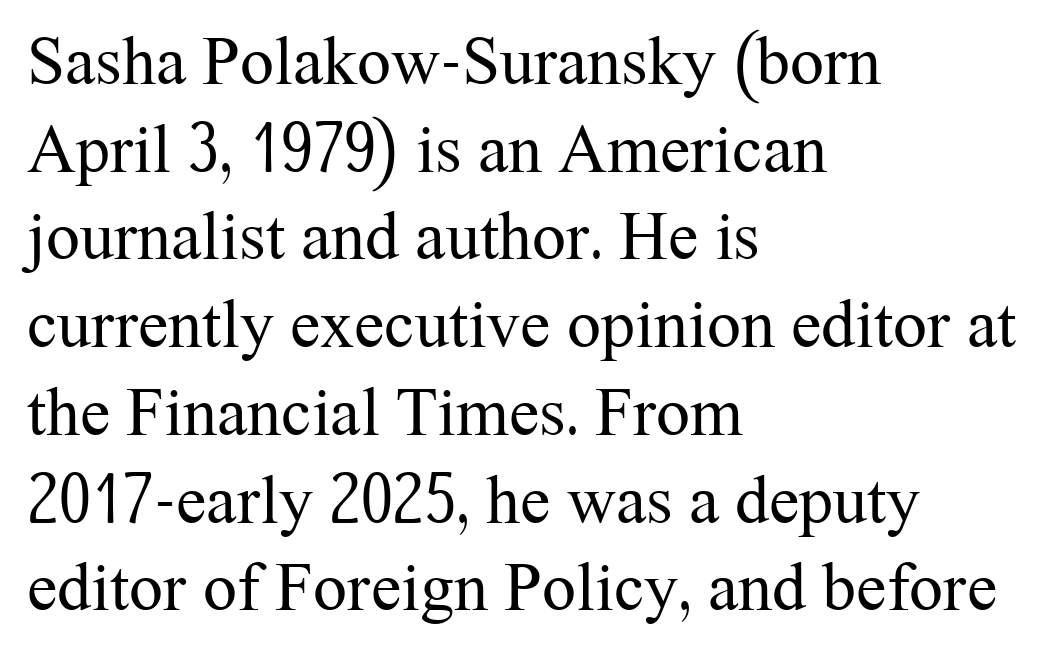
The image shows 68 px regular-weight serif type, upright; set left-aligned, normal line spacing (1.29x), normal letter spacing, not underlined; medium stroke contrast and a medium x-height.
